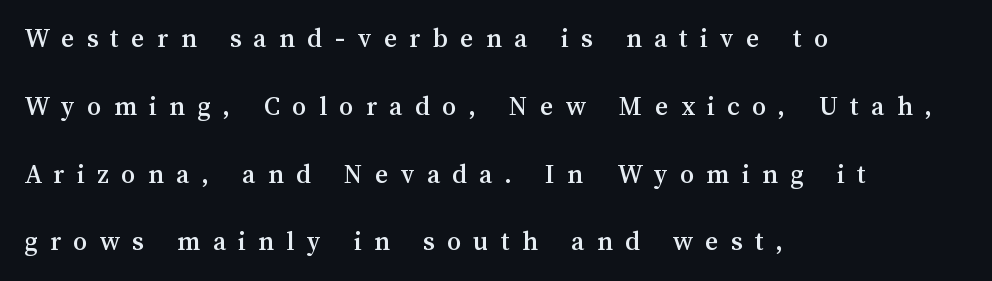
The rag falls on the right side of this text block. The rendering uses a large line-height, opening up the rows. Observe the wide spacing: letters keep a clear distance from each other. Spacing verdict: proportional, widths tailored to each character. The string is rendered with underlining switched off. The typography opts for an upright posture over an oblique one.
